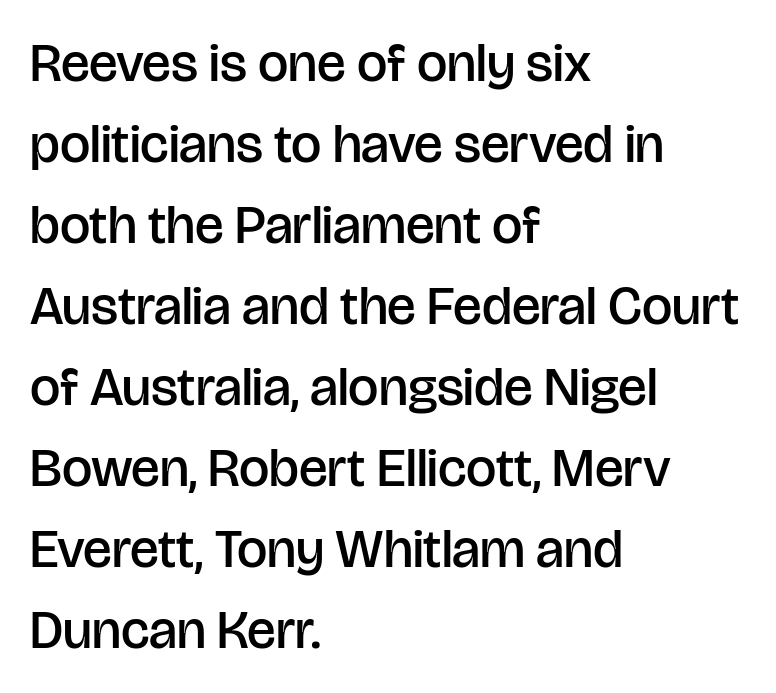
{"serif": "no", "italic": "no", "bold": "semi", "weight": "semibold", "width": "normal", "stroke_contrast": "low", "x_height": "large", "monospaced": "no", "underline": "no", "align": "left", "line_spacing": "normal", "line_spacing_ratio": 1.5, "letter_spacing": "normal", "letter_spacing_em": 0.0, "glyph_px": 54}
